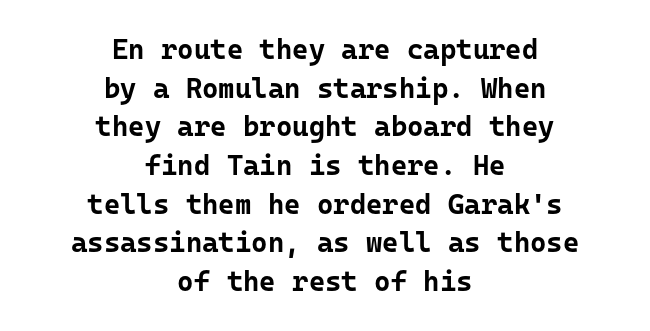
The image shows 28 px bold sans-serif type, upright, monospaced; set centered, normal line spacing (1.38x), normal letter spacing, not underlined; low stroke contrast and a medium x-height.
